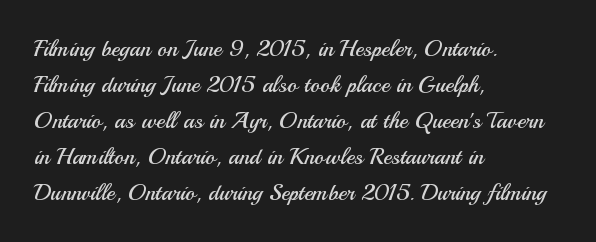
The image shows 23 px text type; set left-aligned, normal line spacing (1.57x), normal letter spacing, not underlined.
